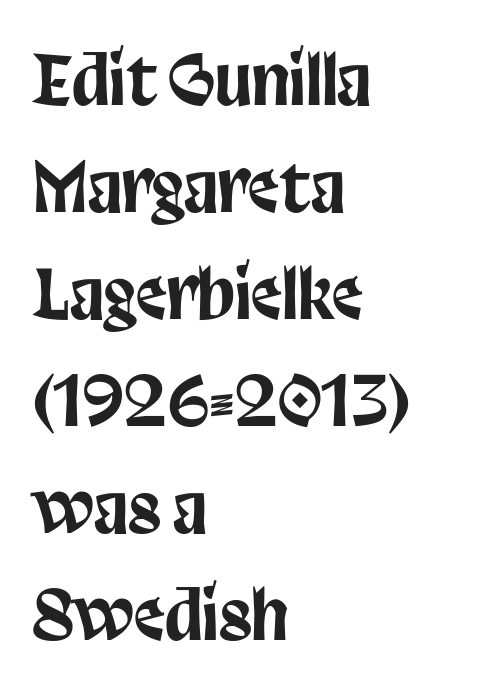
Q: Is the text italic (slanted)? A: No, it is upright.
Q: Is the typeface a serif or a sans-serif typeface? A: Sans-serif.
Q: Is the text underlined? A: No.
Q: How is the paragraph aligned? A: Left-aligned.
Q: Is the spacing between letters normal or unusually wide? A: Normal.
Q: Is the spacing between lines tight, normal or loose? A: Normal.
Q: Width (condensed, normal, or wide)? A: Condensed.
Q: Stroke contrast? A: Low.
Q: x-height? A: Large.
Q: Monospaced? A: No.
